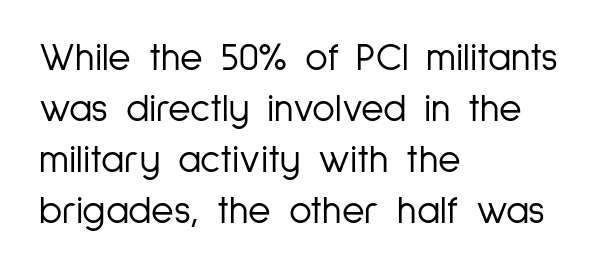
Q: Is the text bold? A: No.
Q: Is the text italic (slanted)? A: No, it is upright.
Q: Is the typeface a serif or a sans-serif typeface? A: Sans-serif.
Q: Is the text underlined? A: No.
Q: How is the paragraph aligned? A: Left-aligned.
Q: Is the spacing between letters normal or unusually wide? A: Normal.
Q: Is the spacing between lines tight, normal or loose? A: Normal.
Q: Width (condensed, normal, or wide)? A: Condensed.
Q: Stroke contrast? A: Low.
Q: x-height? A: Medium.
Q: Monospaced? A: No.
